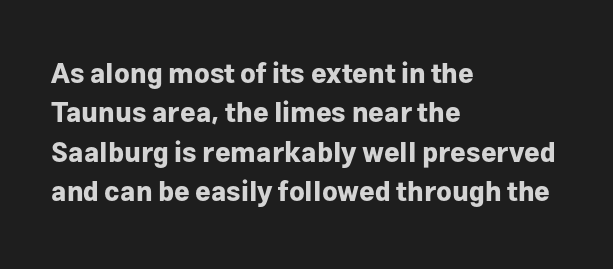
Q: Is the text bold? A: Yes.
Q: Is the text italic (slanted)? A: No, it is upright.
Q: Is the text underlined? A: No.
Q: How is the paragraph aligned? A: Left-aligned.
Q: Is the spacing between letters normal or unusually wide? A: Normal.
Q: Is the spacing between lines tight, normal or loose? A: Normal.
